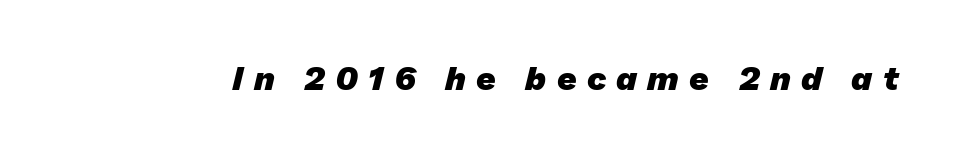
Q: Is the text bold? A: Yes.
Q: Is the typeface a serif or a sans-serif typeface? A: Sans-serif.
Q: Is the text underlined? A: No.
Q: Is the spacing between letters normal or unusually wide? A: Unusually wide.
Q: Width (condensed, normal, or wide)? A: Normal.
Q: Stroke contrast? A: Low.
Q: x-height? A: Medium.
Q: Monospaced? A: No.
